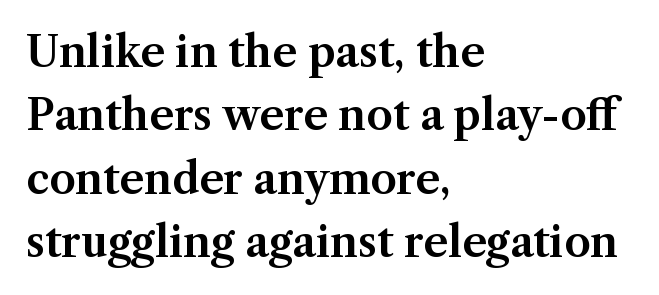
The vertical gap from one line to the next is medium. Proportional: the letters do not fall into vertical columns. The rendering keeps characters at their native spacing. Little horizontal feet cap the strokes, marking this as serif type. Italic? Not at all — the glyphs are vertical.
